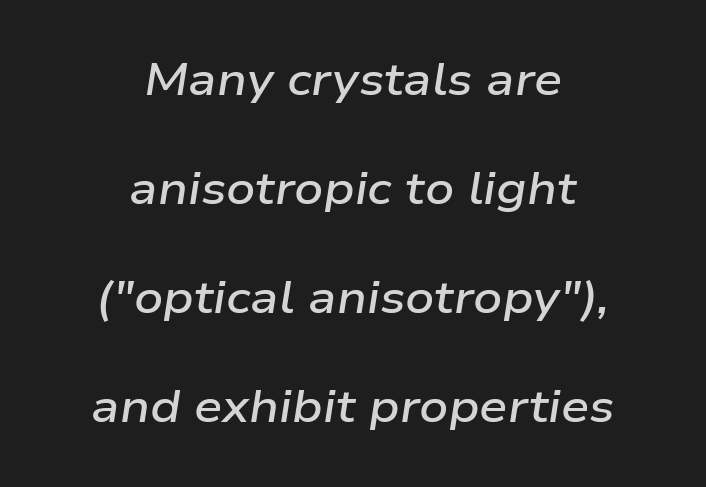
Q: Is the text bold? A: Semi-bold.
Q: Is the text italic (slanted)? A: Yes, it leans right by about 9 degrees.
Q: Is the text underlined? A: No.
Q: How is the paragraph aligned? A: Centered.
Q: Is the spacing between letters normal or unusually wide? A: Normal.
Q: Is the spacing between lines tight, normal or loose? A: Loose.
Q: Width (condensed, normal, or wide)? A: Wide.
Q: Stroke contrast? A: Low.
Q: x-height? A: Medium.
Q: Monospaced? A: No.
